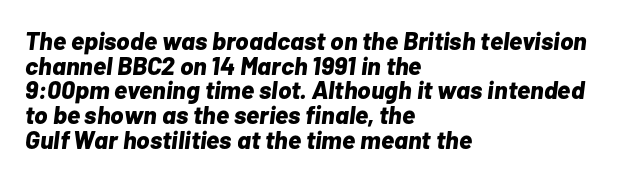
Q: Is the text bold? A: Yes.
Q: Is the text italic (slanted)? A: Yes, it leans right by about 7 degrees.
Q: Is the text underlined? A: No.
Q: How is the paragraph aligned? A: Left-aligned.
Q: Is the spacing between letters normal or unusually wide? A: Normal.
Q: Is the spacing between lines tight, normal or loose? A: Tight.
